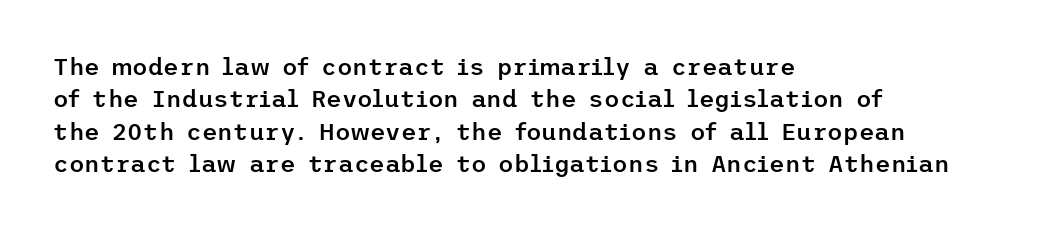
Does the leading feel generous? No, just average. Words float on clear page, feet unadorned. These lines carry some extra weight — a demibold, not a full bold. A classic flush-left, rag-right setting is used for this passage. The letters sit at their default tracking, neither squeezed nor spread.
